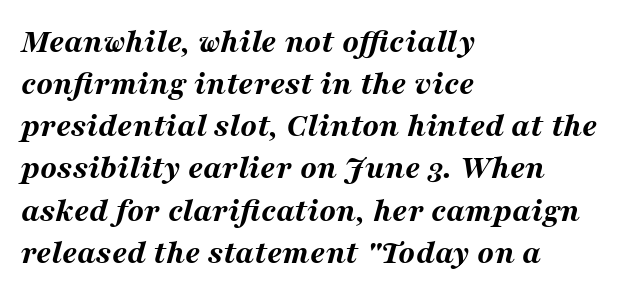
The image shows 34 px bold, wide type, italic (leaning right); set left-aligned, line spacing 1.24x, normal letter spacing, not underlined; medium stroke contrast and a medium x-height.
